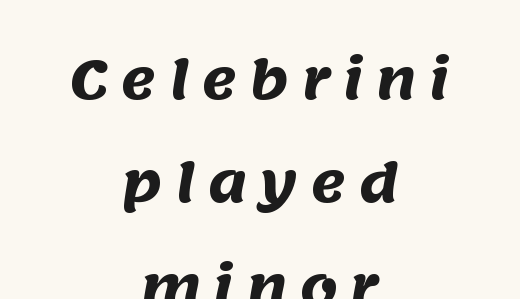
Q: Is the text bold? A: Yes.
Q: Is the typeface a serif or a sans-serif typeface? A: Sans-serif.
Q: Is the text underlined? A: No.
Q: How is the paragraph aligned? A: Centered.
Q: Is the spacing between letters normal or unusually wide? A: Unusually wide.
Q: Is the spacing between lines tight, normal or loose? A: Loose.
Q: Width (condensed, normal, or wide)? A: Normal.
Q: Stroke contrast? A: Medium.
Q: x-height? A: Large.
Q: Monospaced? A: No.
